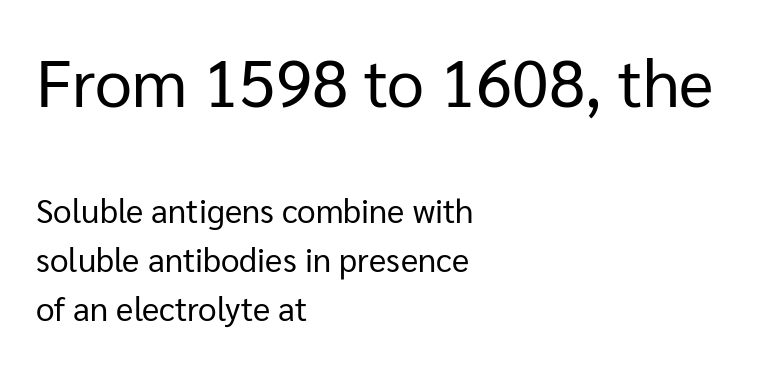
The face looks like a standard text weight, possibly lighter. The font's upright variant was chosen for this text. A clean baseline with only descenders dipping below it. Type style note: lacks serifs. The paragraph shown leans on its left margin.
